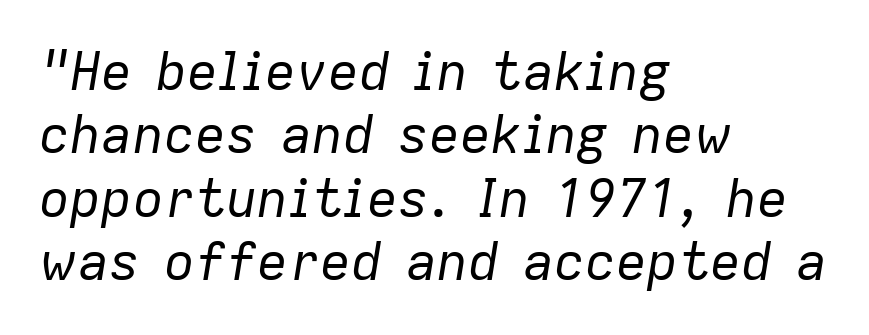
{"italic": "yes", "lean": "right", "slant_degrees": 9, "bold": "no", "weight": "regular", "width": "normal", "stroke_contrast": "low", "x_height": "medium", "monospaced": "no", "underline": "no", "align": "left", "line_spacing_ratio": 1.22, "letter_spacing": "normal", "letter_spacing_em": 0.0, "glyph_px": 52}
